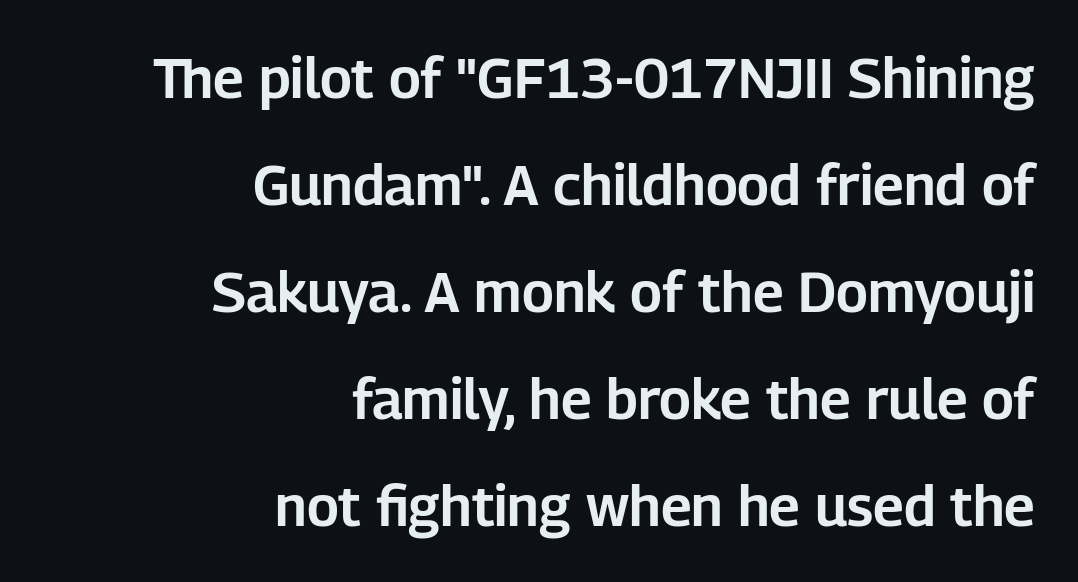
Q: Is the text italic (slanted)? A: No, it is upright.
Q: Is the typeface a serif or a sans-serif typeface? A: Sans-serif.
Q: Is the text underlined? A: No.
Q: How is the paragraph aligned? A: Right-aligned.
Q: Is the spacing between letters normal or unusually wide? A: Normal.
Q: Is the spacing between lines tight, normal or loose? A: Loose.
Q: Width (condensed, normal, or wide)? A: Normal.
Q: Stroke contrast? A: Low.
Q: x-height? A: Medium.
Q: Monospaced? A: No.
